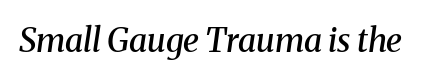
Here the designer chose a conventional face with non-uniform glyph widths. Nobody drew a line under any word here. Weight check: semibold — heavier than regular, not quite bold. Yep, that's italic — everything's leaning. Default kerning and tracking; the words read as compact shapes.
